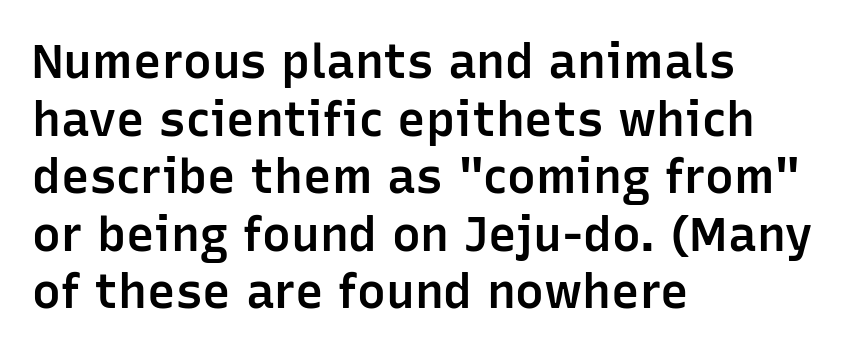
{"serif": "no", "italic": "no", "bold": "semi", "weight": "semibold", "width": "normal", "stroke_contrast": "low", "x_height": "medium", "monospaced": "no", "underline": "no", "align": "left", "line_spacing_ratio": 1.2, "letter_spacing": "normal", "letter_spacing_em": 0.0, "glyph_px": 48}
